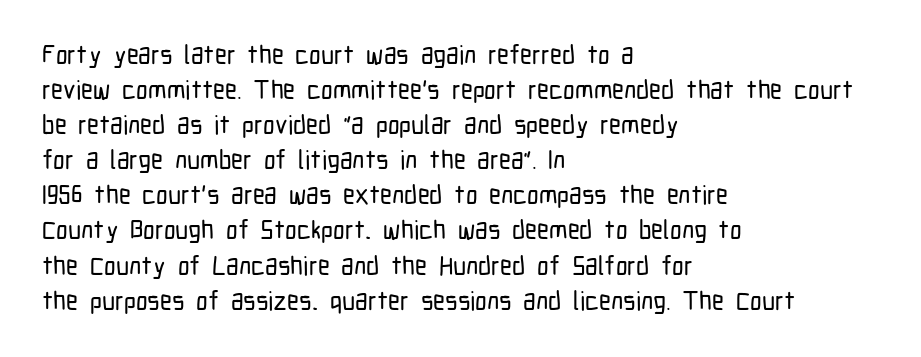
Q: Is the text italic (slanted)? A: No, it is upright.
Q: Is the text underlined? A: No.
Q: How is the paragraph aligned? A: Left-aligned.
Q: Is the spacing between letters normal or unusually wide? A: Normal.
Q: Is the spacing between lines tight, normal or loose? A: Normal.
